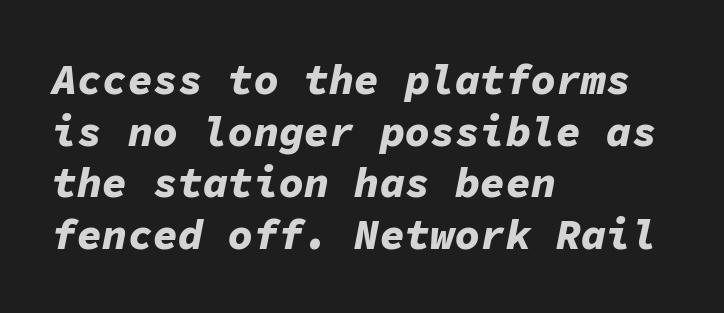
{"italic": "yes", "lean": "right", "slant_degrees": 11, "bold": "yes", "weight": "bold", "width": "normal", "stroke_contrast": "low", "x_height": "medium", "monospaced": "yes", "underline": "no", "align": "left", "line_spacing_ratio": 1.23, "letter_spacing": "normal", "letter_spacing_em": 0.0, "glyph_px": 42}
